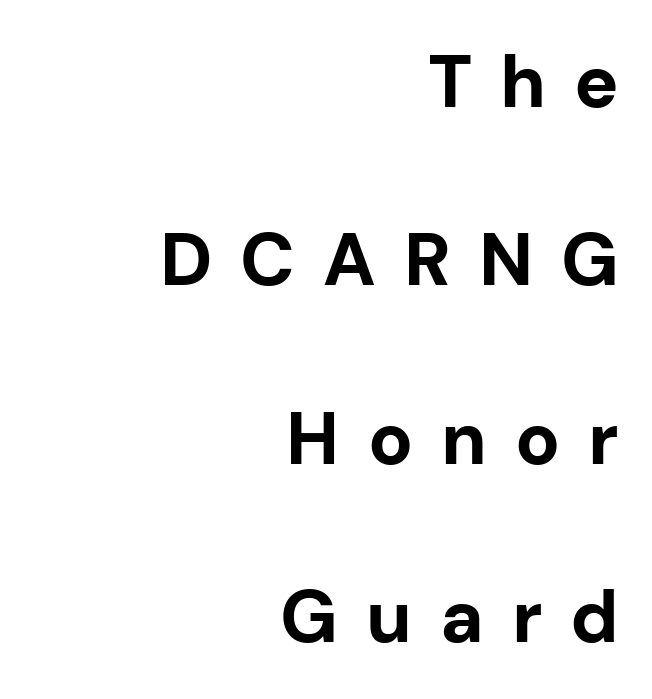
The image shows 74 px bold sans-serif type, upright; set right-aligned, loose line spacing (2.41x), unusually wide letter spacing (+0.38 em), not underlined; low stroke contrast and a medium x-height.
